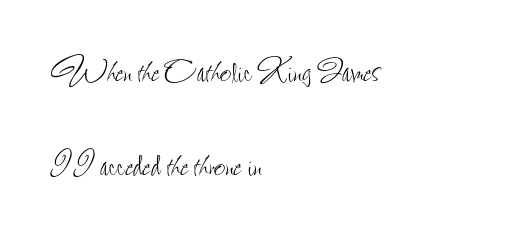
{"bold": "no", "weight": "thin", "width": "condensed", "stroke_contrast": "low", "x_height": "small", "monospaced": "no", "underline": "no", "align": "left", "line_spacing": "loose", "line_spacing_ratio": 2.34, "letter_spacing": "normal", "letter_spacing_em": 0.0, "glyph_px": 40}
